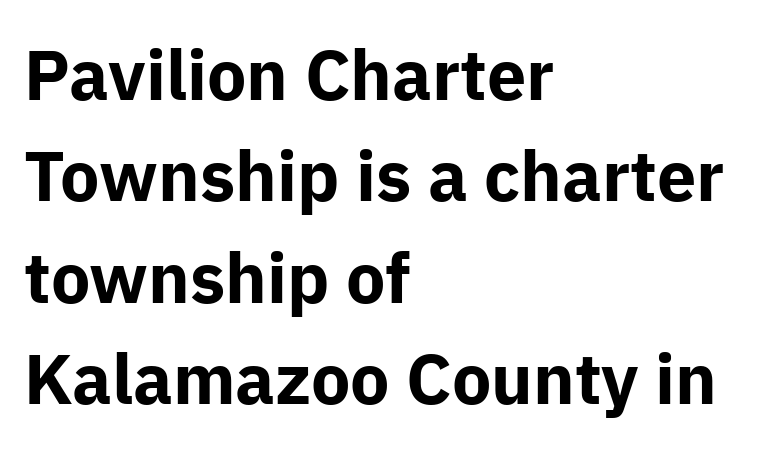
The image shows 70 px bold sans-serif type, upright; set left-aligned, normal line spacing (1.45x), normal letter spacing, not underlined; low stroke contrast and a medium x-height.
